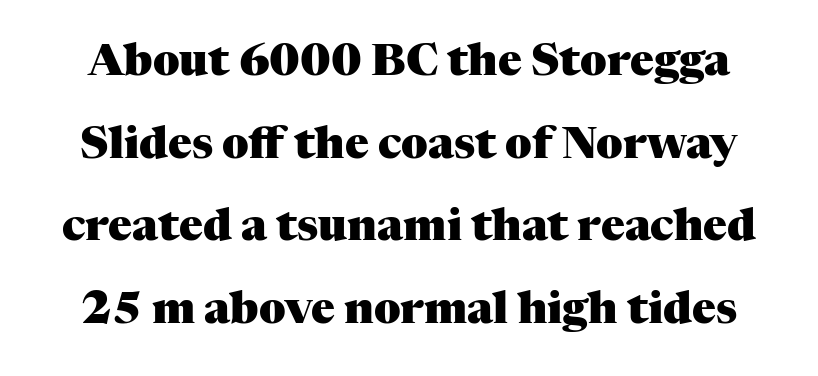
{"serif": "yes", "italic": "no", "bold": "yes", "weight": "heavy", "width": "normal", "stroke_contrast": "medium", "x_height": "medium", "monospaced": "no", "underline": "no", "line_spacing_ratio": 1.88, "letter_spacing": "normal", "letter_spacing_em": 0.0, "glyph_px": 44}
